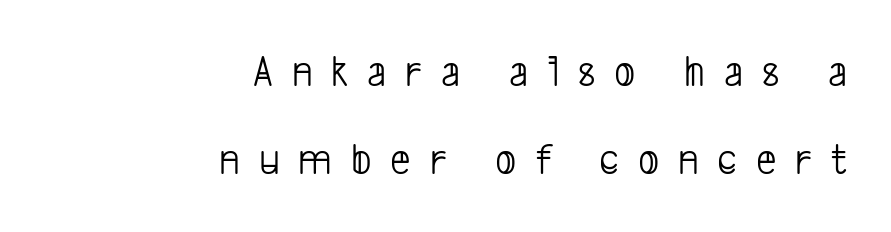
The image shows 45 px light, condensed sans-serif type; set right-aligned, loose line spacing (1.96x), unusually wide letter spacing (+0.42 em), not underlined; low stroke contrast and a medium x-height.
